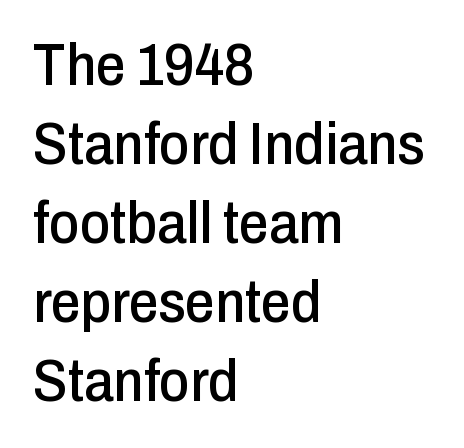
The image shows 59 px condensed sans-serif type, upright; set left-aligned, normal line spacing (1.34x), normal letter spacing, not underlined; low stroke contrast and a medium x-height.
